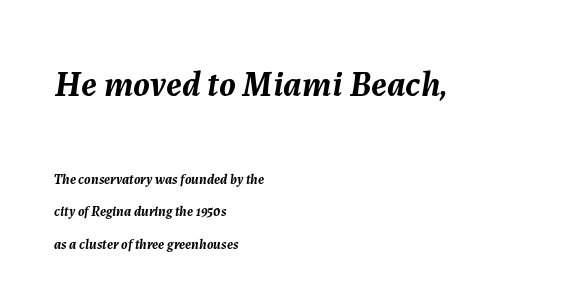
Posture: slanted. Casual observation: everything's shoved over to the left. How would I describe the line gaps? Wide and relaxed. This is heavy type, rendered in bold. Standard letterfit; no display-style spreading of the glyphs.
